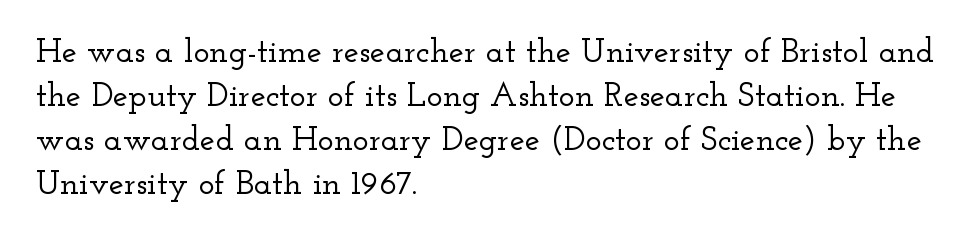
Here the glyphs are tracked normally, forming tight word shapes. These lines were composed using upright roman letters. This sample has the flowing, uneven cadence of proportional lettering. A typesetter would label this face a serif. Each row of text sits above clean, open space.
